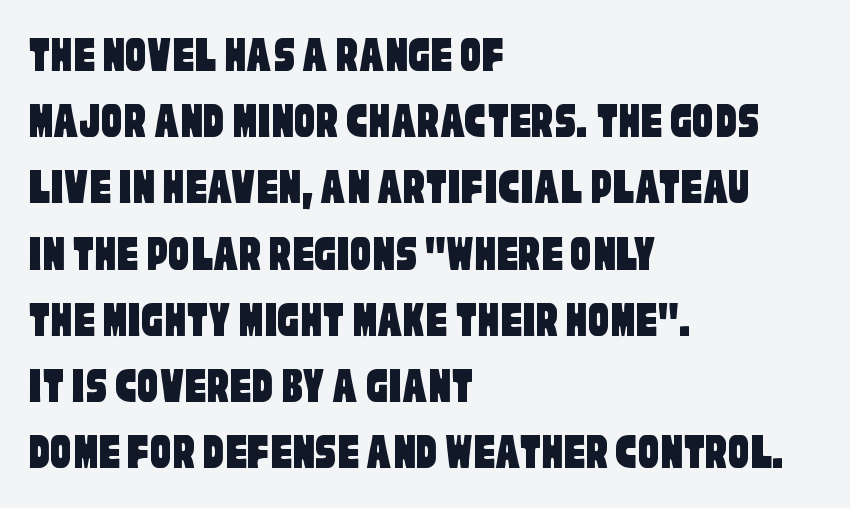
The image shows 53 px condensed sans-serif type; set left-aligned, normal line spacing (1.25x), normal letter spacing, not underlined; low stroke contrast and a large x-height.
